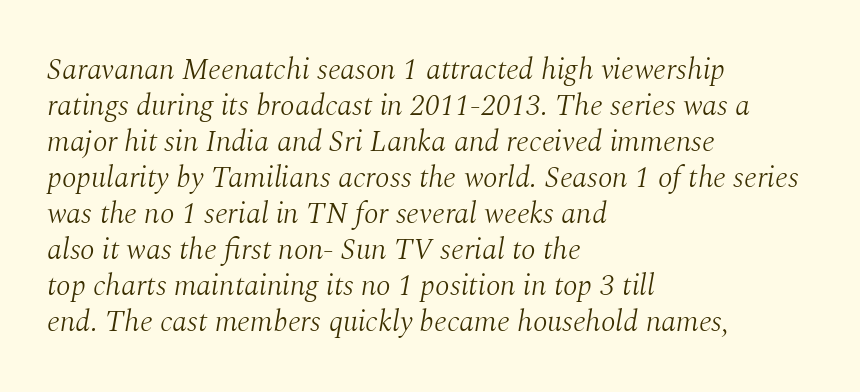
The image shows 30 px light serif type, italic (leaning right); set left-aligned, line spacing 1.2x, normal letter spacing, not underlined; medium stroke contrast and a medium x-height.
